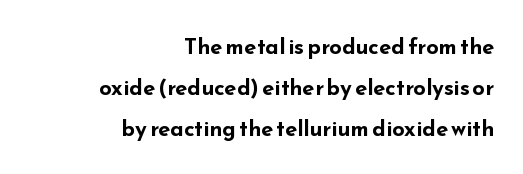
The image shows 22 px bold type, upright; set right-aligned, line spacing 1.86x, normal letter spacing, not underlined.
